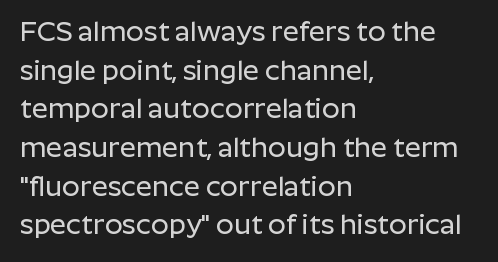
{"serif": "no", "italic": "no", "width": "normal", "stroke_contrast": "low", "x_height": "medium", "monospaced": "no", "underline": "no", "align": "left", "line_spacing": "normal", "line_spacing_ratio": 1.38, "letter_spacing": "normal", "letter_spacing_em": 0.0, "glyph_px": 28}
